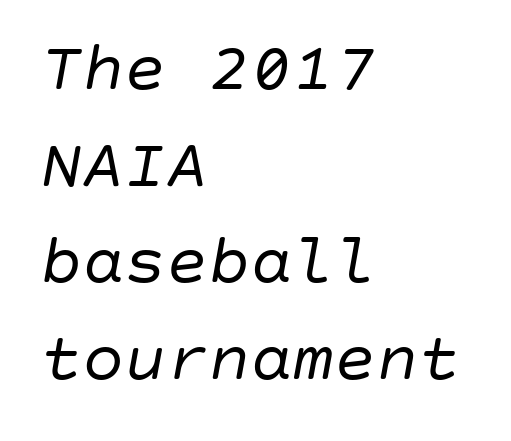
{"italic": "yes", "lean": "right", "slant_degrees": 10, "bold": "no", "weight": "regular", "width": "normal", "stroke_contrast": "low", "x_height": "large", "underline": "no", "align": "left", "line_spacing": "normal", "line_spacing_ratio": 1.38, "letter_spacing": "normal", "letter_spacing_em": 0.0, "glyph_px": 70}
